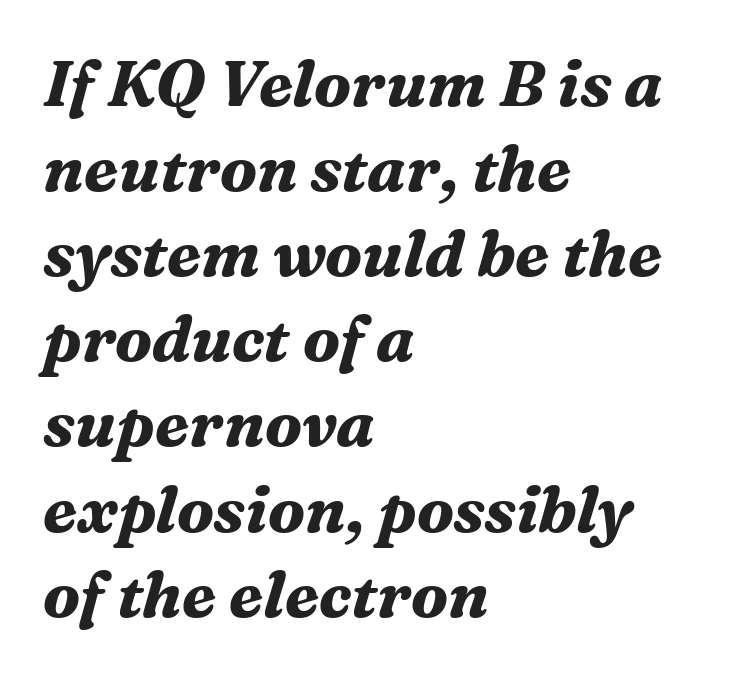
The image shows 64 px bold serif type, italic (leaning right); set left-aligned, normal line spacing (1.33x), normal letter spacing, not underlined; medium stroke contrast and a medium x-height.
